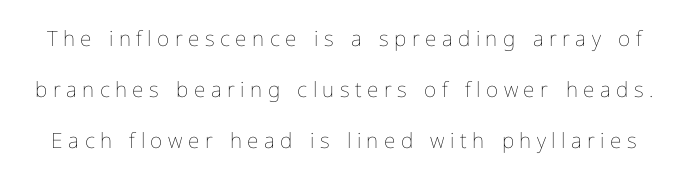
{"italic": "no", "bold": "no", "underline": "no", "line_spacing": "loose", "line_spacing_ratio": 2.43, "letter_spacing": "wide", "letter_spacing_em": 0.26, "glyph_px": 21}
